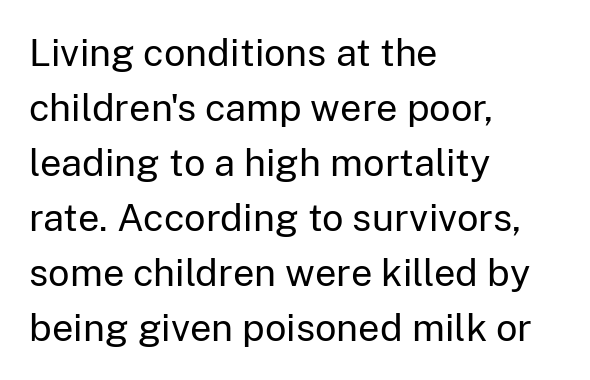
{"serif": "no", "italic": "no", "bold": "no", "weight": "regular", "width": "normal", "stroke_contrast": "low", "x_height": "medium", "monospaced": "no", "underline": "no", "align": "left", "line_spacing": "normal", "line_spacing_ratio": 1.45, "letter_spacing": "normal", "letter_spacing_em": 0.0, "glyph_px": 38}
